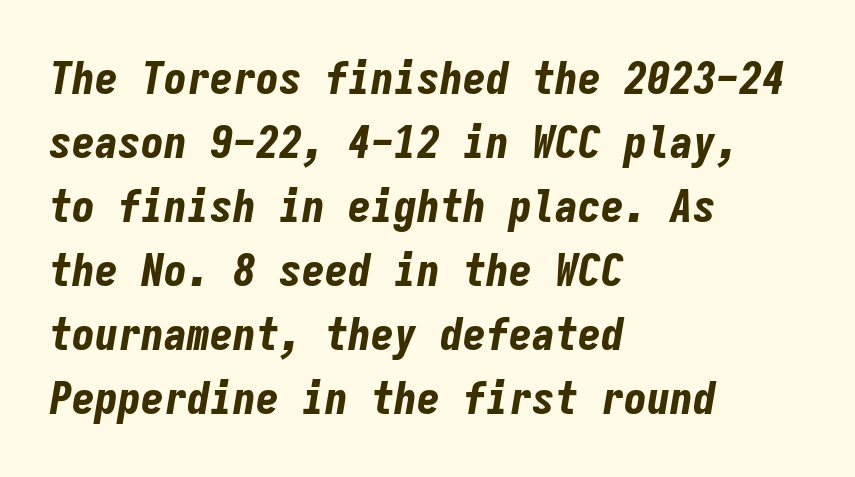
{"italic": "yes", "lean": "right", "slant_degrees": 9, "bold": "yes", "weight": "bold", "width": "condensed", "stroke_contrast": "low", "x_height": "medium", "monospaced": "yes", "underline": "no", "align": "left", "line_spacing": "normal", "line_spacing_ratio": 1.39, "letter_spacing": "normal", "letter_spacing_em": 0.0, "glyph_px": 46}
